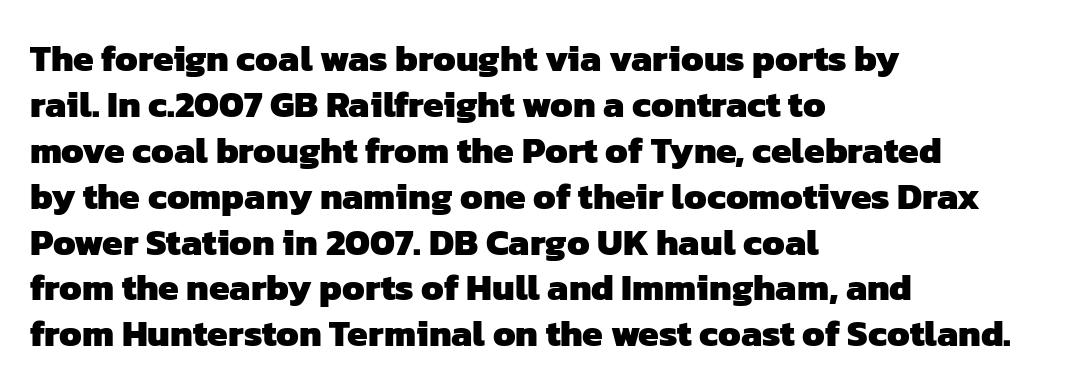
The glyphs have the mass of a bold cut. Compared with typical body copy, the letter spacing here is the same. This sample has the flowing, uneven cadence of proportional lettering. Type style note: lacks serifs.
